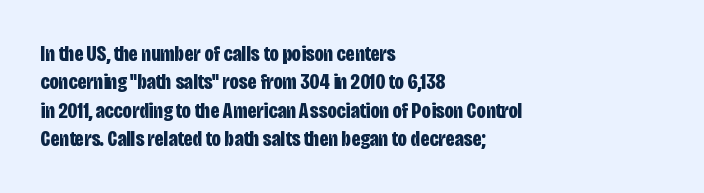
The image shows 22 px bold type, upright; set left-aligned, normal line spacing (1.29x), normal letter spacing, not underlined.
